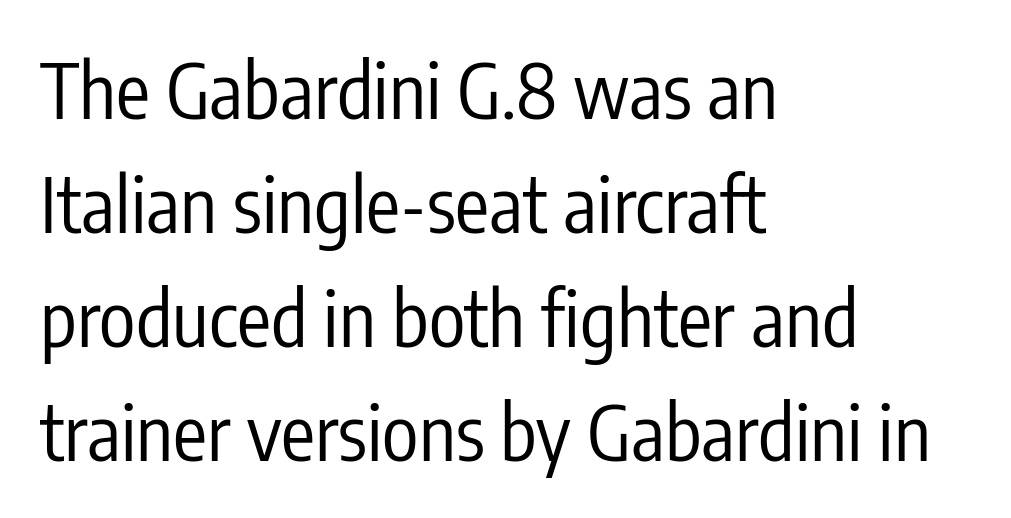
Q: Is the text bold? A: No.
Q: Is the text italic (slanted)? A: No, it is upright.
Q: Is the typeface a serif or a sans-serif typeface? A: Sans-serif.
Q: Is the text underlined? A: No.
Q: How is the paragraph aligned? A: Left-aligned.
Q: Is the spacing between letters normal or unusually wide? A: Normal.
Q: Is the spacing between lines tight, normal or loose? A: Normal.
Q: Width (condensed, normal, or wide)? A: Condensed.
Q: Stroke contrast? A: Low.
Q: x-height? A: Medium.
Q: Monospaced? A: No.
